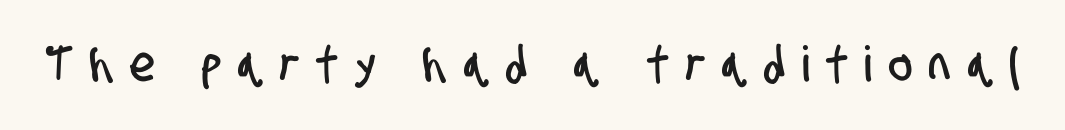
Underlining? Definitely not there. In terms of letterform style, serifs are entirely absent. The letters advance in unequal steps, a hallmark of proportional type. The letterforms stand isolated, each surrounded by extra space.
